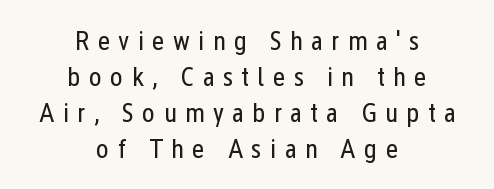
{"italic": "no", "bold": "no", "underline": "no", "align": "center", "line_spacing": "normal", "line_spacing_ratio": 1.33, "letter_spacing": "wide", "letter_spacing_em": 0.31, "glyph_px": 27}
